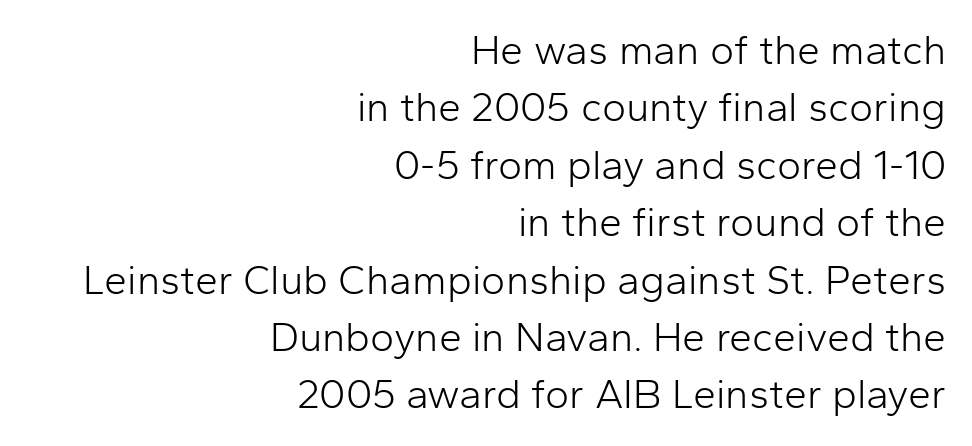
Q: Is the text bold? A: No.
Q: Is the text italic (slanted)? A: No, it is upright.
Q: Is the typeface a serif or a sans-serif typeface? A: Sans-serif.
Q: Is the text underlined? A: No.
Q: How is the paragraph aligned? A: Right-aligned.
Q: Is the spacing between letters normal or unusually wide? A: Normal.
Q: Is the spacing between lines tight, normal or loose? A: Normal.
Q: Width (condensed, normal, or wide)? A: Normal.
Q: Stroke contrast? A: Low.
Q: x-height? A: Medium.
Q: Monospaced? A: No.
